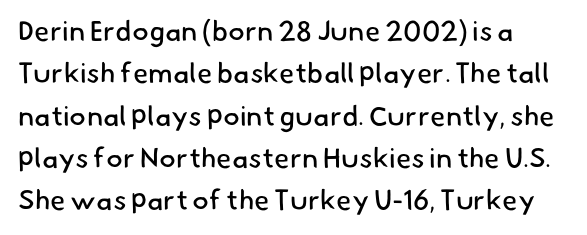
{"serif": "no", "bold": "no", "weight": "regular", "width": "normal", "stroke_contrast": "low", "x_height": "small", "monospaced": "no", "underline": "no", "align": "left", "line_spacing": "normal", "line_spacing_ratio": 1.51, "letter_spacing": "normal", "letter_spacing_em": 0.0, "glyph_px": 28}
